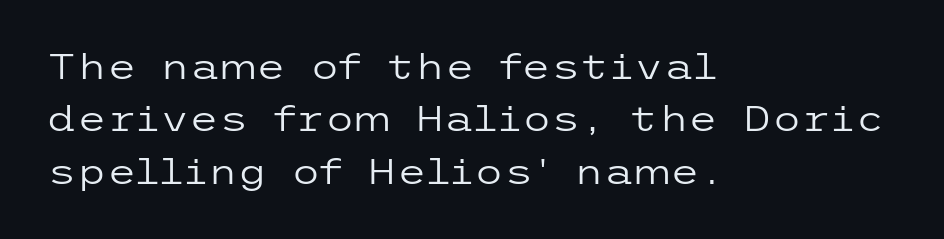
{"serif": "no", "italic": "no", "bold": "no", "weight": "regular", "width": "wide", "stroke_contrast": "low", "x_height": "medium", "underline": "no", "align": "left", "line_spacing": "normal", "line_spacing_ratio": 1.54, "letter_spacing": "normal", "letter_spacing_em": 0.0, "glyph_px": 34}
